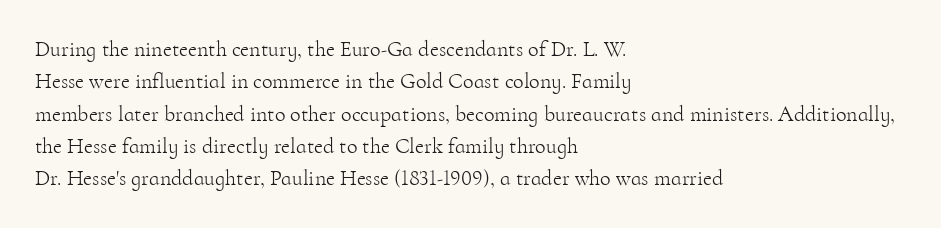
{"italic": "no", "bold": "no", "underline": "no", "align": "left", "line_spacing": "normal", "line_spacing_ratio": 1.47, "letter_spacing": "normal", "letter_spacing_em": 0.0, "glyph_px": 22}
